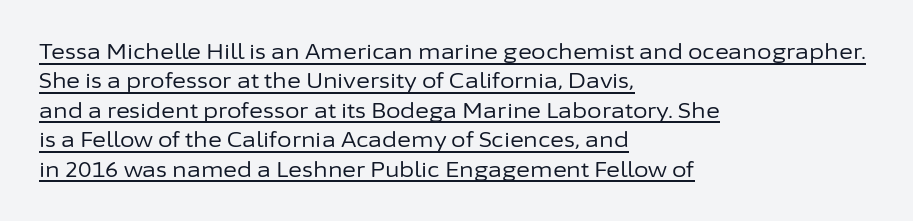
Q: Is the text bold? A: No.
Q: Is the text italic (slanted)? A: No, it is upright.
Q: Is the text underlined? A: Yes.
Q: How is the paragraph aligned? A: Left-aligned.
Q: Is the spacing between letters normal or unusually wide? A: Normal.
Q: Is the spacing between lines tight, normal or loose? A: Normal.
